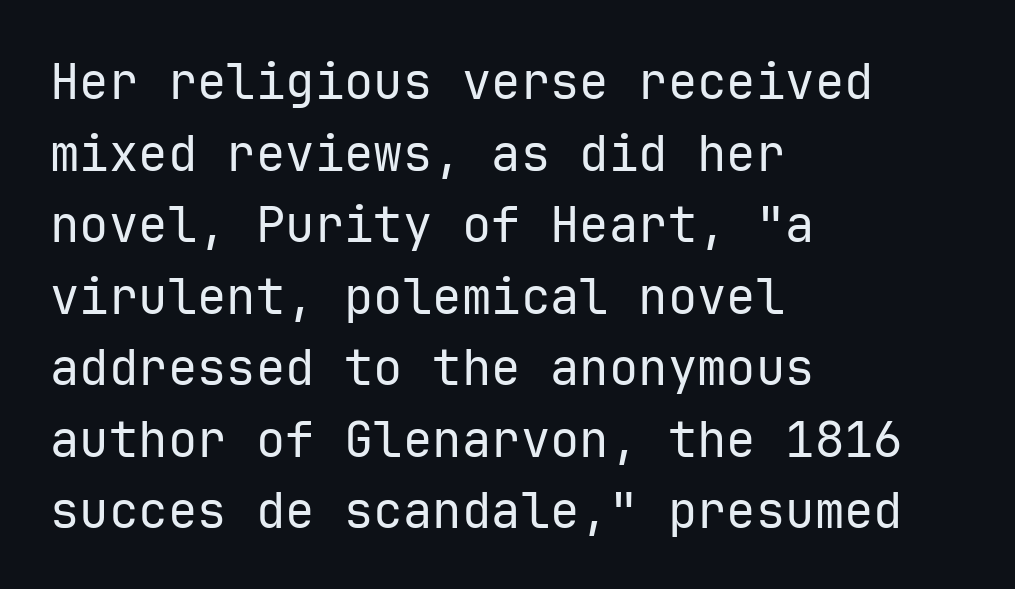
Every row of glyphs begins at an identical x-position on the left. The passage shown is not bold in any degree. A typesetter would call this leading conventional body-copy spacing. I'd call this a sans setting — the letters go barefoot. It's the straight-up-and-down kind of type.
